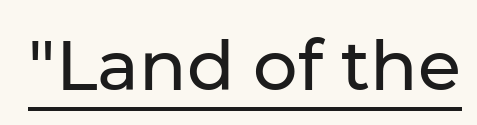
The image shows 70 px sans-serif type, upright; set normal letter spacing, underlined; low stroke contrast and a medium x-height.
